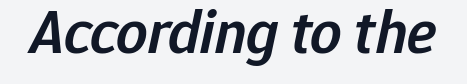
Underline: absent. Summary of weight: moderately heavy, a semibold. A typesetter would call this zero additional tracking. Looks like regular typesetting: each glyph gets only the width it needs. Yep, that's italic — everything's leaning.
